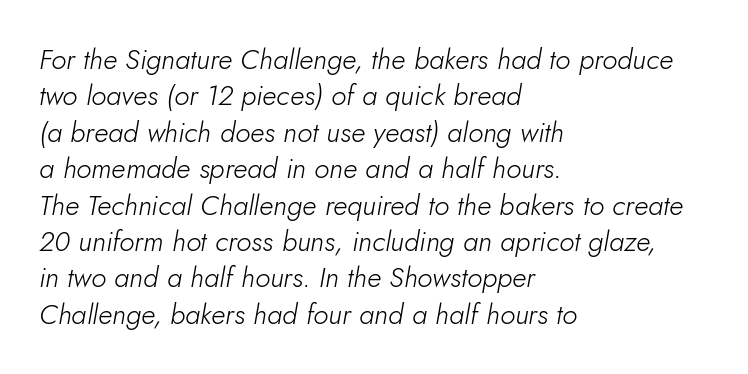
Is this a fixed-width face? No — the glyphs have proportional, varying widths. The typesetter chose a ragged-right arrangement here. Compared with typical body copy, the letter spacing here is the same. Quick note: interline space is typical. Beneath every word, the page is bare.
